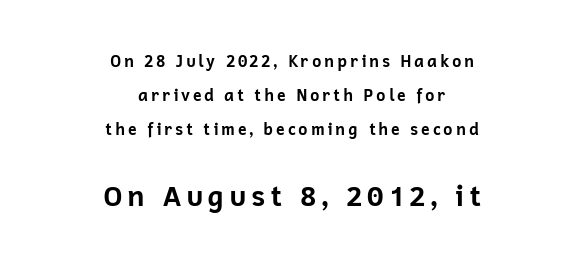
{"serif": "no", "italic": "no", "bold": "yes", "weight": "bold", "width": "normal", "stroke_contrast": "low", "x_height": "medium", "monospaced": "no", "underline": "no", "align": "center", "line_spacing": "loose", "line_spacing_ratio": 2.13, "larger_block": "second", "size_ratio": 1.75, "glyph_px": 28}
